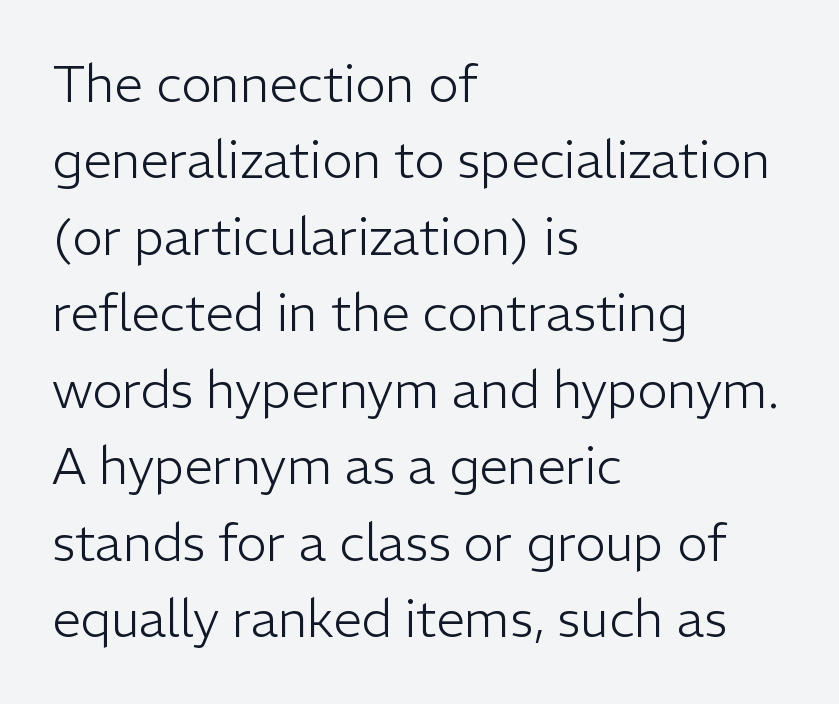
The strokes carry an ordinary text weight at most. A roman cut, with each character standing at attention. Rule under the text: the space is simply empty. Each letter keeps its own natural width here, so spacing adapts to shape.
